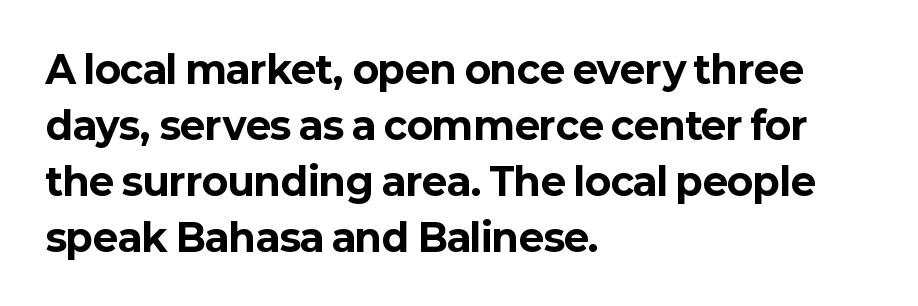
Q: Is the text bold? A: Yes.
Q: Is the text italic (slanted)? A: No, it is upright.
Q: Is the typeface a serif or a sans-serif typeface? A: Sans-serif.
Q: Is the text underlined? A: No.
Q: How is the paragraph aligned? A: Left-aligned.
Q: Is the spacing between letters normal or unusually wide? A: Normal.
Q: Is the spacing between lines tight, normal or loose? A: Normal.
Q: Width (condensed, normal, or wide)? A: Normal.
Q: Stroke contrast? A: Low.
Q: x-height? A: Medium.
Q: Monospaced? A: No.
